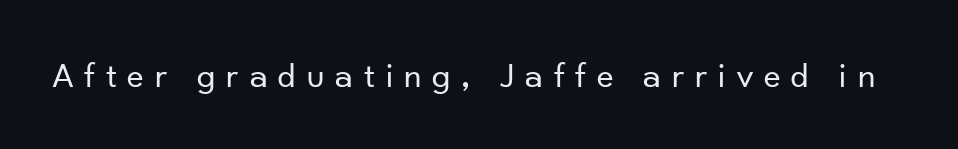
The image shows 36 px regular-weight sans-serif type, upright; set unusually wide letter spacing (+0.3 em), not underlined; low stroke contrast and a small x-height.
